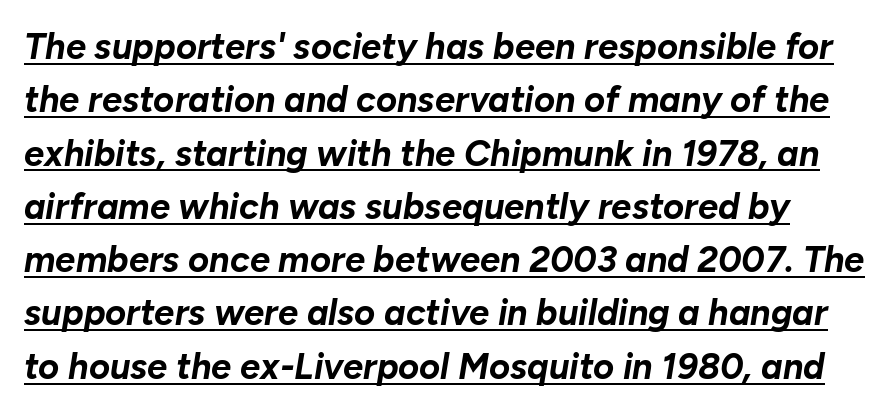
These lines carry a lot of weight — the face is fully bold. Here the designer chose a conventional face with non-uniform glyph widths. These lines sit exactly where default settings would place them. Every character sits at an angle, as italics do. Look at the tracking — it's just the regular setting, nothing added. The face used here appears with an underline applied.
